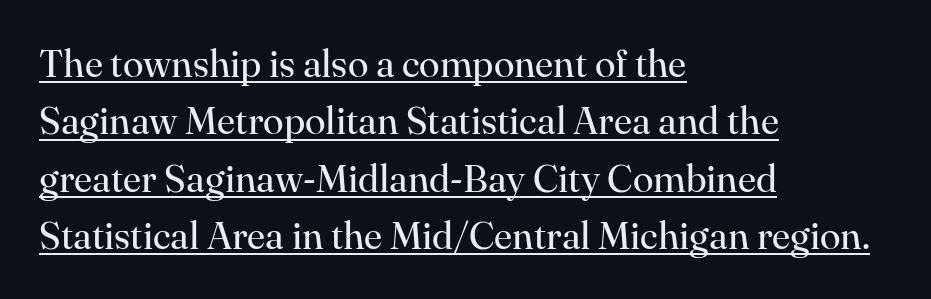
Honestly, the letter spacing is just normal — you wouldn't notice it. The ragged edge is on the right, which tells us the setting is flush left. Stems and bowls with no extra thickness — not bold. Posture: upright roman. The face used here is proportionally spaced, like ordinary book or web type. Does the leading feel generous? No, just average.
